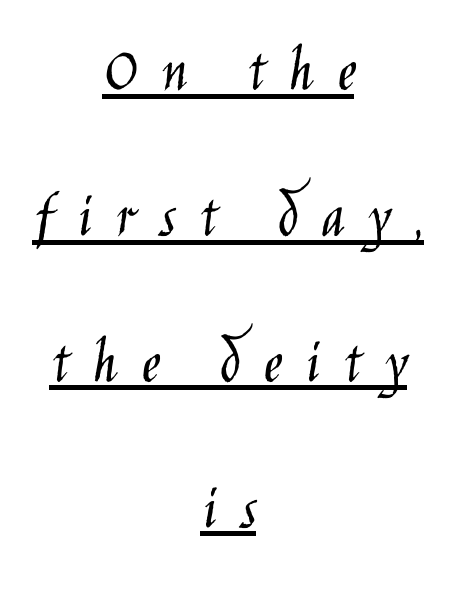
{"serif": "no", "bold": "no", "weight": "light", "width": "condensed", "stroke_contrast": "low", "x_height": "large", "monospaced": "no", "underline": "yes", "align": "center", "line_spacing": "loose", "line_spacing_ratio": 2.28, "letter_spacing": "wide", "letter_spacing_em": 0.37, "glyph_px": 64}
